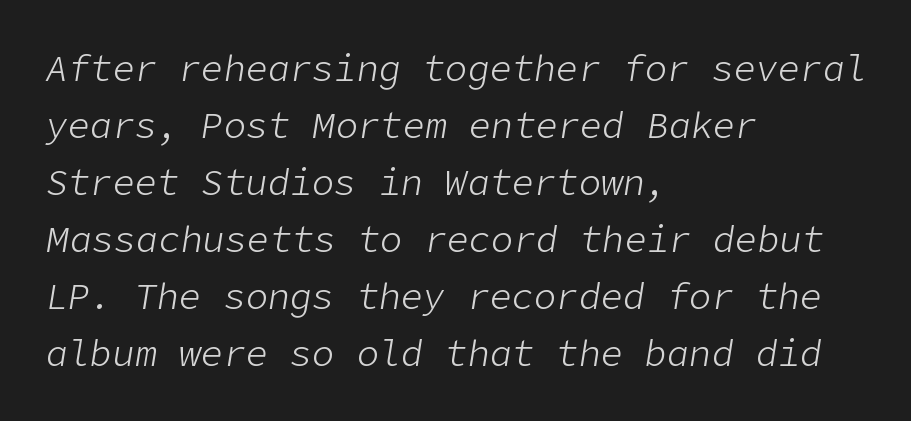
Q: Is the text bold? A: No.
Q: Is the text italic (slanted)? A: Yes, it leans right by about 9 degrees.
Q: Is the text underlined? A: No.
Q: How is the paragraph aligned? A: Left-aligned.
Q: Is the spacing between letters normal or unusually wide? A: Normal.
Q: Is the spacing between lines tight, normal or loose? A: Normal.
Q: Width (condensed, normal, or wide)? A: Normal.
Q: Stroke contrast? A: Low.
Q: x-height? A: Medium.
